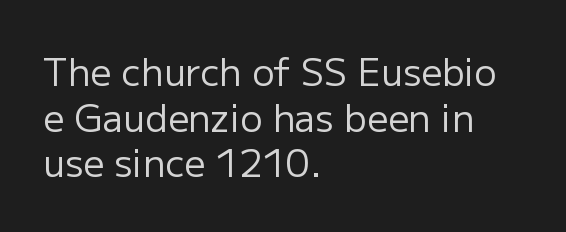
The image shows 37 px regular-weight sans-serif type, upright; set left-aligned, line spacing 1.23x, normal letter spacing, not underlined; low stroke contrast and a medium x-height.
